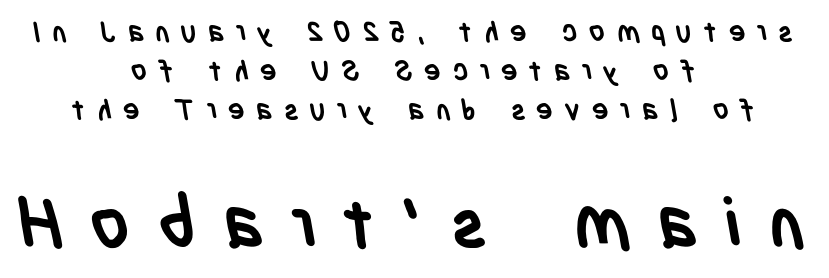
Each letter keeps its own natural width here, so spacing adapts to shape. The rendering inserts visible extra space after every character. I'd describe the lettering as bold — thick and assertive. The whitespace from short lines is split evenly between both sides. Grotesque or geometric, the face here clearly has no serifs. Look at the glyph heights: the lower group is clearly the bigger setting.
